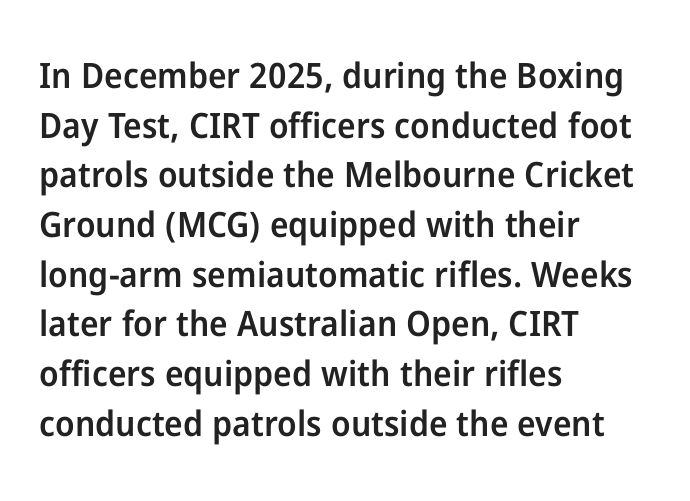
The image shows 35 px semibold sans-serif type, upright; set left-aligned, normal line spacing (1.42x), normal letter spacing, not underlined; low stroke contrast and a medium x-height.
